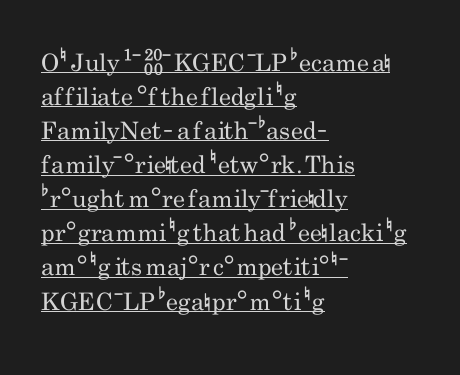
Q: Is the text bold? A: No.
Q: Is the text italic (slanted)? A: No, it is upright.
Q: Is the text underlined? A: Yes.
Q: How is the paragraph aligned? A: Left-aligned.
Q: Is the spacing between letters normal or unusually wide? A: Normal.
Q: Is the spacing between lines tight, normal or loose? A: Normal.
